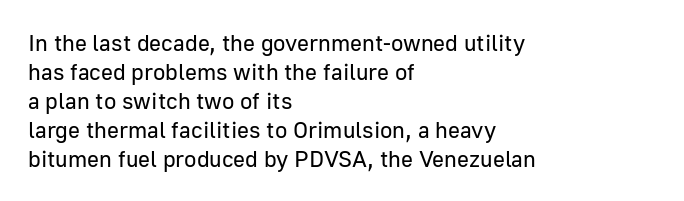
A typesetter would call this zero additional tracking. If you drew a line through each stem, it would be perfectly vertical. This block has exactly the height ordinary leading produces. Teacher's note: observe the even left margin — that is flush-left alignment. The area under the type is left untouched. This is not heavy type; no bold has been used.
